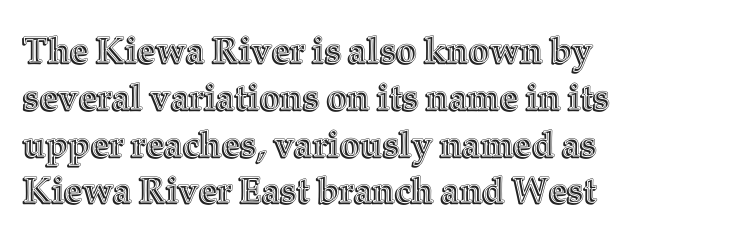
{"italic": "no", "width": "normal", "x_height": "medium", "monospaced": "no", "underline": "no", "align": "left", "line_spacing": "normal", "line_spacing_ratio": 1.3, "letter_spacing": "normal", "letter_spacing_em": 0.0, "glyph_px": 36}
